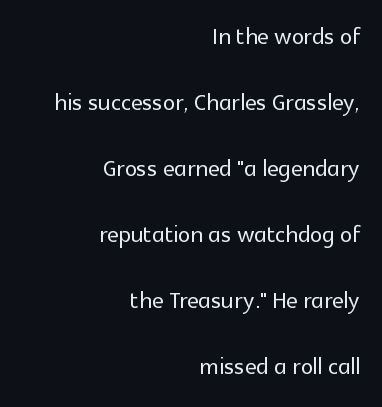
Underline: absent. Compared with a flush-left layout, this one pins lines to the opposite, right side. Does the lettering tilt? It doesn't — this is upright. These lines are rendered in a variable-pitch font. In terms of letterform style, serifs are entirely absent.
